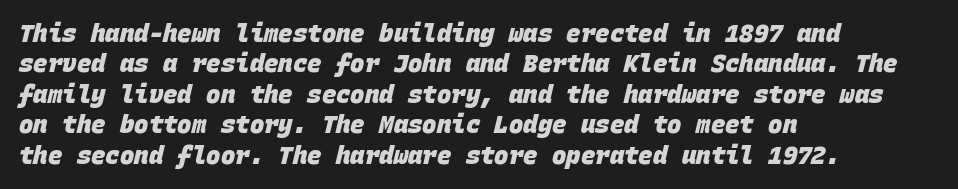
Each new line begins a customary step beneath the previous one. Descenders are the only things crossing below the line. Summary of weight: heavy, a full bold. Line starts are locked; line ends wander. The line texture is even and compact thanks to regular tracking.
